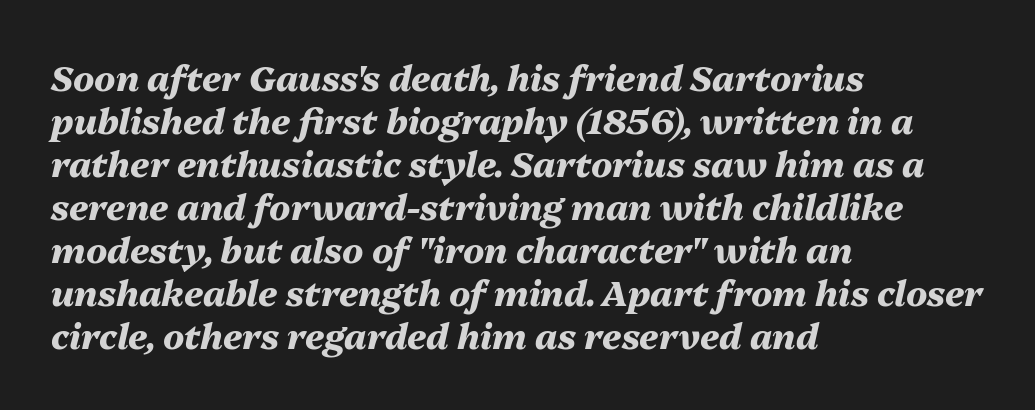
{"italic": "yes", "lean": "right", "slant_degrees": 13, "bold": "yes", "weight": "heavy", "width": "normal", "stroke_contrast": "medium", "x_height": "medium", "monospaced": "no", "underline": "no", "align": "left", "line_spacing_ratio": 1.23, "letter_spacing": "normal", "letter_spacing_em": 0.0, "glyph_px": 35}
